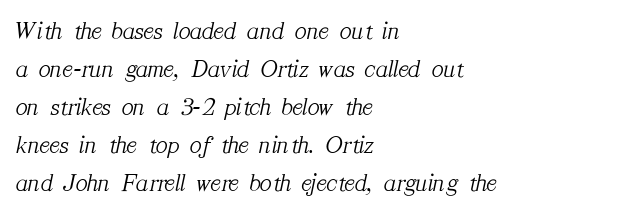
{"italic": "yes", "lean": "right", "slant_degrees": 12, "bold": "no", "underline": "no", "align": "left", "line_spacing": "normal", "line_spacing_ratio": 1.52, "letter_spacing": "normal", "letter_spacing_em": 0.0, "glyph_px": 25}
